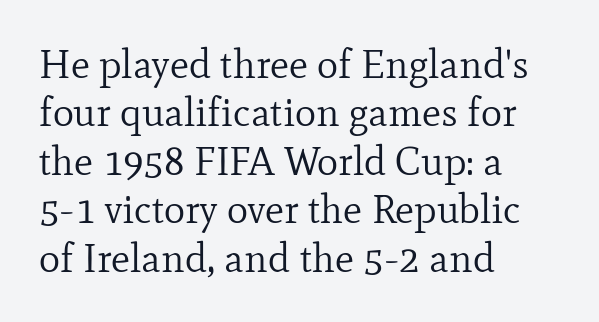
{"serif": "yes", "italic": "no", "bold": "no", "weight": "regular", "width": "normal", "stroke_contrast": "low", "x_height": "small", "monospaced": "no", "underline": "no", "align": "left", "line_spacing_ratio": 1.21, "letter_spacing": "normal", "letter_spacing_em": 0.0, "glyph_px": 40}
